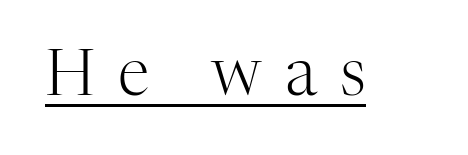
Q: Is the text bold? A: No.
Q: Is the text italic (slanted)? A: No, it is upright.
Q: Is the typeface a serif or a sans-serif typeface? A: Serif.
Q: Is the text underlined? A: Yes.
Q: Is the spacing between letters normal or unusually wide? A: Unusually wide.
Q: Width (condensed, normal, or wide)? A: Normal.
Q: Stroke contrast? A: High.
Q: x-height? A: Medium.
Q: Monospaced? A: No.
